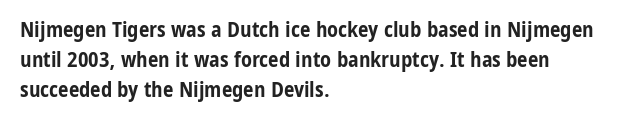
The image shows 21 px bold type, upright; set left-aligned, normal line spacing (1.42x), normal letter spacing, not underlined.
